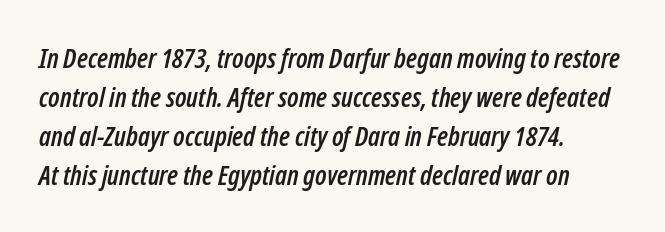
Q: Is the text italic (slanted)? A: Yes, it leans right by about 12 degrees.
Q: Is the text underlined? A: No.
Q: How is the paragraph aligned? A: Left-aligned.
Q: Is the spacing between letters normal or unusually wide? A: Normal.
Q: Is the spacing between lines tight, normal or loose? A: Normal.
